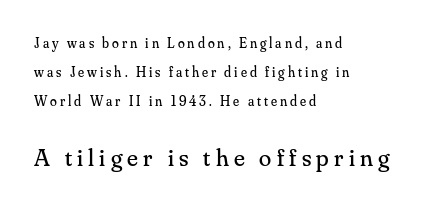
Unmarked baselines from the first word to the last. The weight would be labelled regular, book, light, or lighter still. Two sizes are in play, and the larger belongs to the second block. Teacher's note: observe the even left margin — that is flush-left alignment. The rendering inserts visible extra space after every character. It's the straight-up-and-down kind of type.
